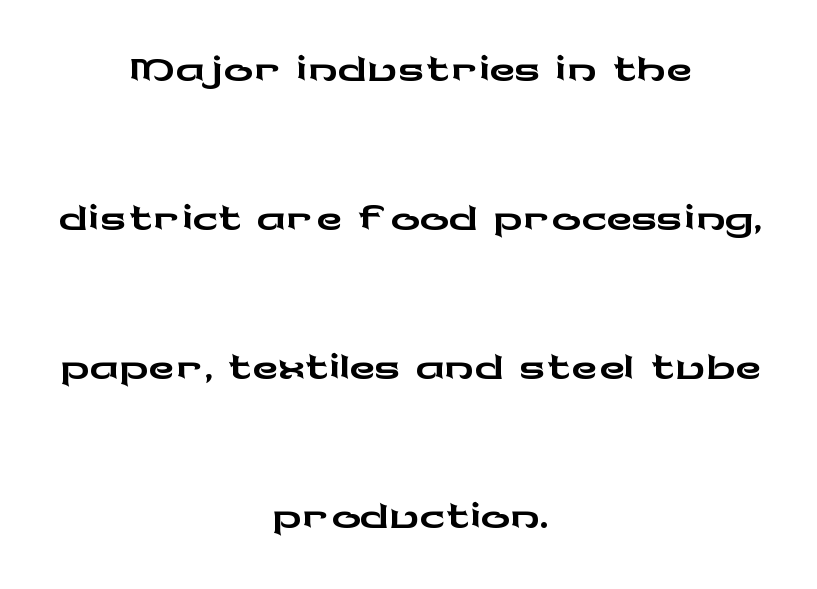
Q: Is the text italic (slanted)? A: No, it is upright.
Q: Is the typeface a serif or a sans-serif typeface? A: Sans-serif.
Q: Is the text underlined? A: No.
Q: How is the paragraph aligned? A: Centered.
Q: Is the spacing between letters normal or unusually wide? A: Normal.
Q: Is the spacing between lines tight, normal or loose? A: Loose.
Q: Width (condensed, normal, or wide)? A: Wide.
Q: Stroke contrast? A: Low.
Q: x-height? A: Medium.
Q: Monospaced? A: No.
